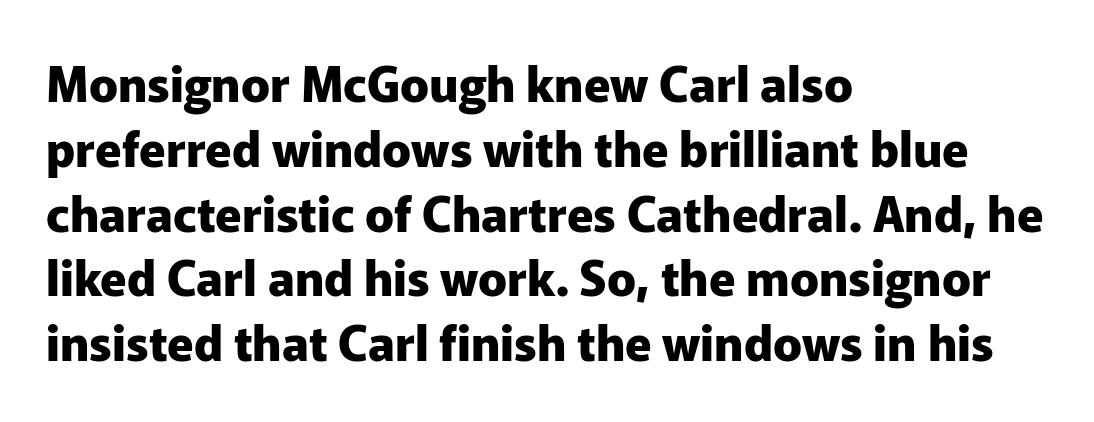
Quick note: underline off. The letters stand straight up with perfectly vertical stems. Does the type have serifs? No, each stem ends abruptly. Successive baselines arrive at the customary interval.
